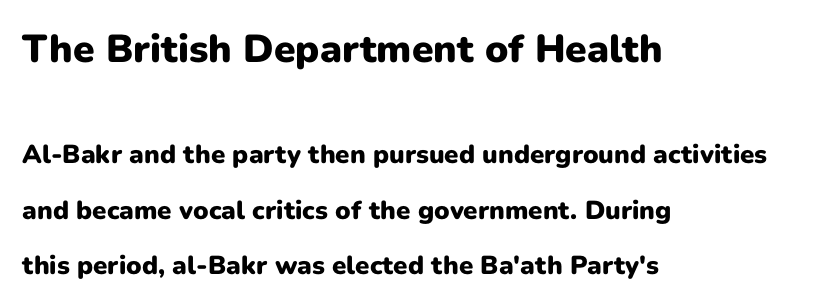
{"serif": "no", "italic": "no", "bold": "yes", "weight": "heavy", "width": "normal", "stroke_contrast": "low", "x_height": "medium", "monospaced": "no", "underline": "no", "align": "left", "line_spacing": "loose", "line_spacing_ratio": 2.13, "letter_spacing": "normal", "letter_spacing_em": 0.0, "larger_block": "first", "size_ratio": 1.5, "glyph_px": 39}
